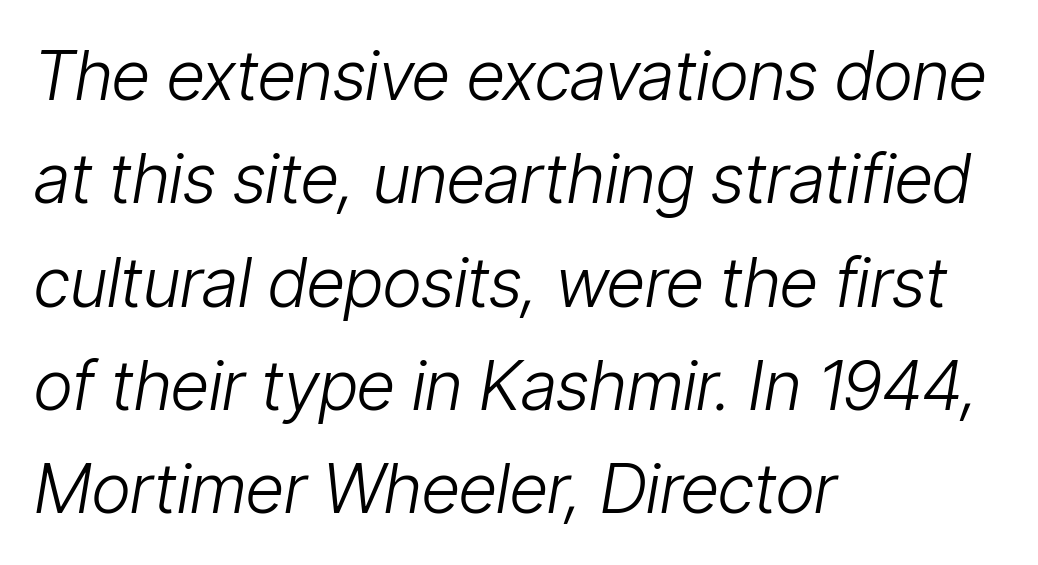
{"italic": "yes", "lean": "right", "slant_degrees": 9, "bold": "no", "weight": "light", "width": "condensed", "stroke_contrast": "low", "x_height": "medium", "monospaced": "no", "underline": "no", "align": "left", "line_spacing": "normal", "line_spacing_ratio": 1.52, "letter_spacing": "normal", "letter_spacing_em": 0.0, "glyph_px": 68}
